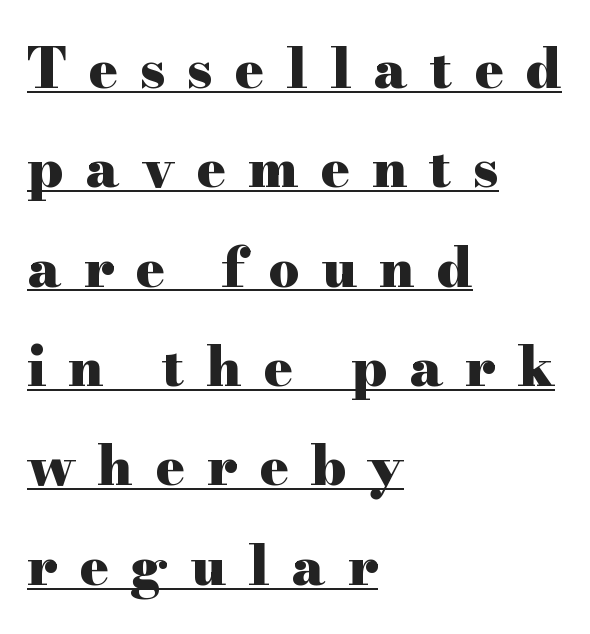
{"serif": "yes", "italic": "no", "bold": "yes", "weight": "heavy", "width": "wide", "stroke_contrast": "high", "x_height": "small", "monospaced": "no", "underline": "yes", "align": "left", "line_spacing_ratio": 1.84, "letter_spacing": "wide", "letter_spacing_em": 0.41, "glyph_px": 54}
